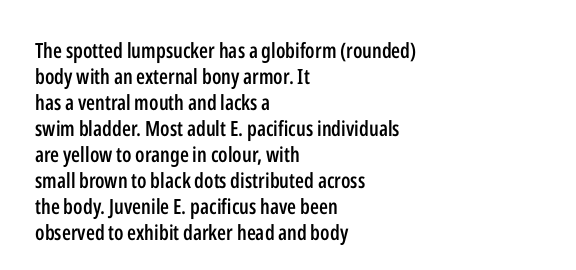
Set as a demibold, roughly 600 on the weight scale. Letter spacing: default. Where is the straight margin? On the left. Designer's note — italics off, roman on. Descenders are the only things crossing below the line.
